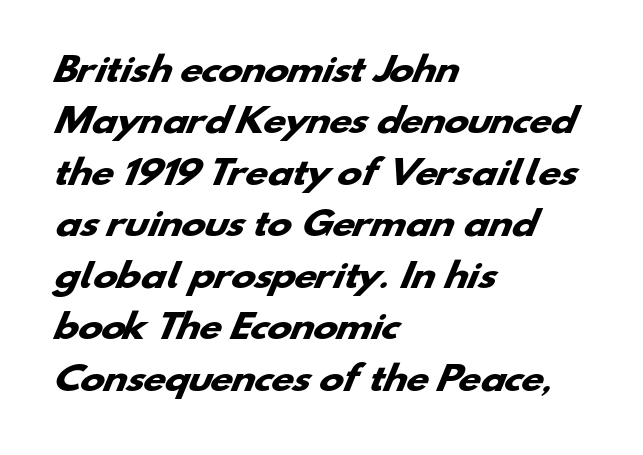
Glyph-to-glyph distance matches everyday printed text. As a designer I'd log this as weight 700, bold. I'd call this a sans setting — the letters go barefoot. Character widths vary here, with narrow letters taking less room than wide ones.
